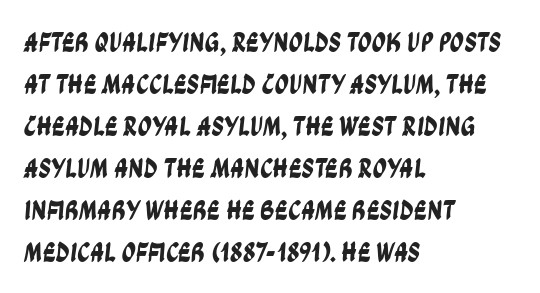
Q: Is the typeface a serif or a sans-serif typeface? A: Sans-serif.
Q: Is the text underlined? A: No.
Q: How is the paragraph aligned? A: Left-aligned.
Q: Is the spacing between letters normal or unusually wide? A: Normal.
Q: Is the spacing between lines tight, normal or loose? A: Normal.
Q: Width (condensed, normal, or wide)? A: Condensed.
Q: Stroke contrast? A: Low.
Q: x-height? A: Large.
Q: Monospaced? A: No.
